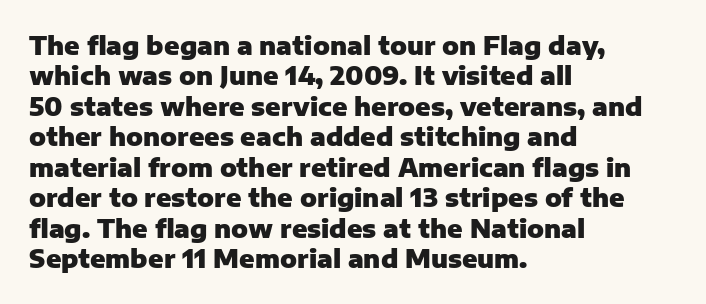
The image shows 25 px bold type, upright; set left-aligned, line spacing 1.22x, normal letter spacing, not underlined.
